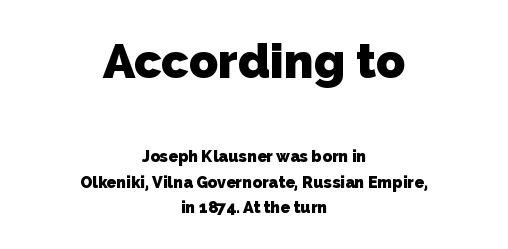
{"serif": "no", "bold": "yes", "weight": "heavy", "width": "normal", "stroke_contrast": "low", "x_height": "medium", "monospaced": "no", "underline": "no", "align": "center", "line_spacing": "normal", "line_spacing_ratio": 1.58, "letter_spacing": "normal", "letter_spacing_em": 0.0, "larger_block": "first", "size_ratio": 3.0, "glyph_px": 48}
